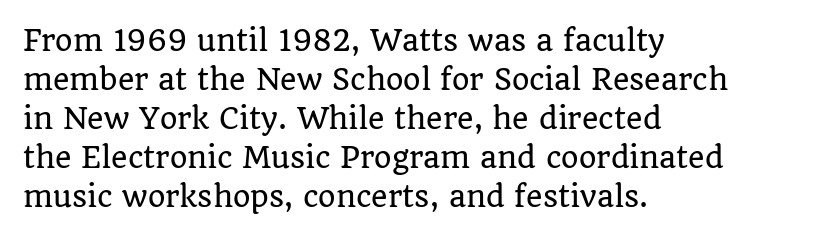
{"serif": "yes", "italic": "no", "width": "normal", "stroke_contrast": "low", "x_height": "large", "monospaced": "no", "underline": "no", "align": "left", "line_spacing": "normal", "line_spacing_ratio": 1.39, "letter_spacing": "normal", "letter_spacing_em": 0.0, "glyph_px": 28}
